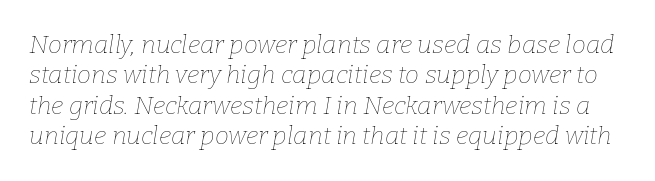
{"italic": "yes", "lean": "right", "slant_degrees": 9, "bold": "no", "underline": "no", "line_spacing_ratio": 1.22, "letter_spacing": "normal", "letter_spacing_em": 0.0, "glyph_px": 25}
